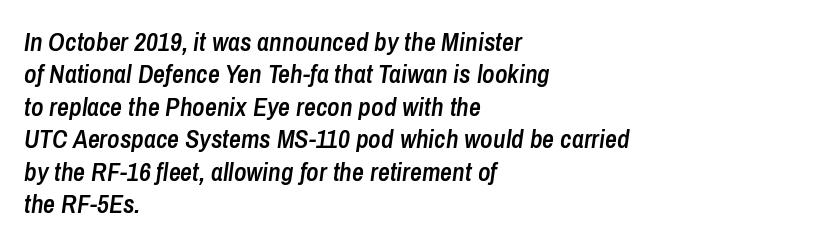
The space between consecutive lines is moderate. Casual observation: everything's shoved over to the left. No word sits above an underline. Notice how the stems are inclined rather than vertical — that's the hallmark of italics.
